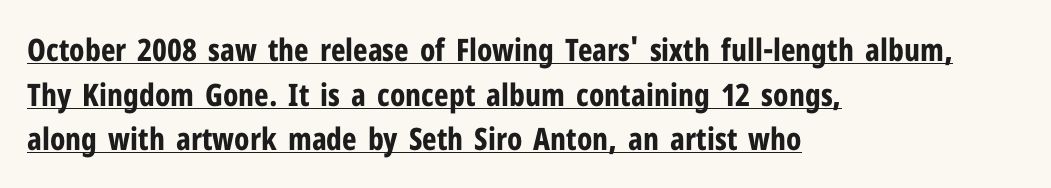
Q: Is the text bold? A: Yes.
Q: Is the text italic (slanted)? A: No, it is upright.
Q: Is the typeface a serif or a sans-serif typeface? A: Sans-serif.
Q: Is the text underlined? A: Yes.
Q: How is the paragraph aligned? A: Left-aligned.
Q: Is the spacing between letters normal or unusually wide? A: Normal.
Q: Is the spacing between lines tight, normal or loose? A: Normal.
Q: Width (condensed, normal, or wide)? A: Condensed.
Q: Stroke contrast? A: Low.
Q: x-height? A: Medium.
Q: Monospaced? A: No.
